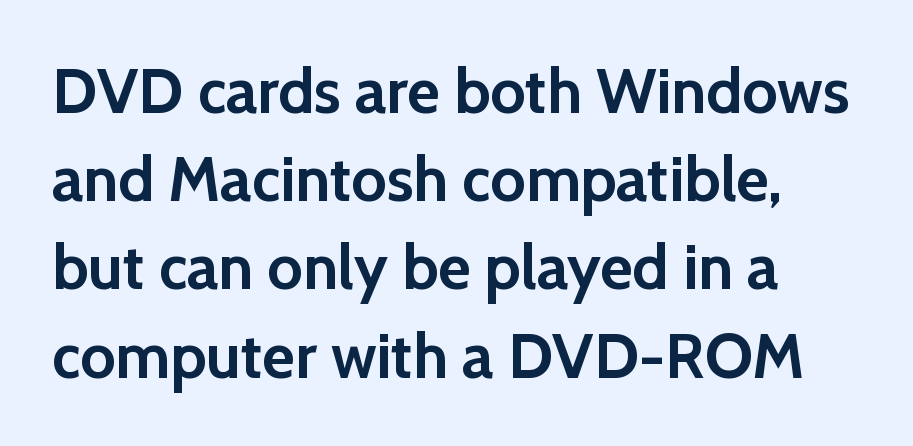
The image shows 63 px semibold sans-serif type, upright; set left-aligned, normal line spacing (1.4x), normal letter spacing, not underlined; a medium x-height.
